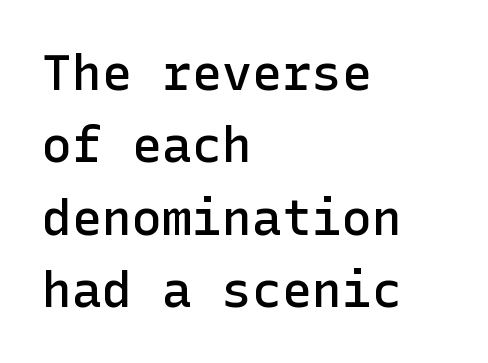
Q: Is the text bold? A: Semi-bold.
Q: Is the text italic (slanted)? A: No, it is upright.
Q: Is the typeface a serif or a sans-serif typeface? A: Sans-serif.
Q: Is the text underlined? A: No.
Q: How is the paragraph aligned? A: Left-aligned.
Q: Is the spacing between letters normal or unusually wide? A: Normal.
Q: Is the spacing between lines tight, normal or loose? A: Normal.
Q: Width (condensed, normal, or wide)? A: Normal.
Q: Stroke contrast? A: Low.
Q: x-height? A: Medium.
